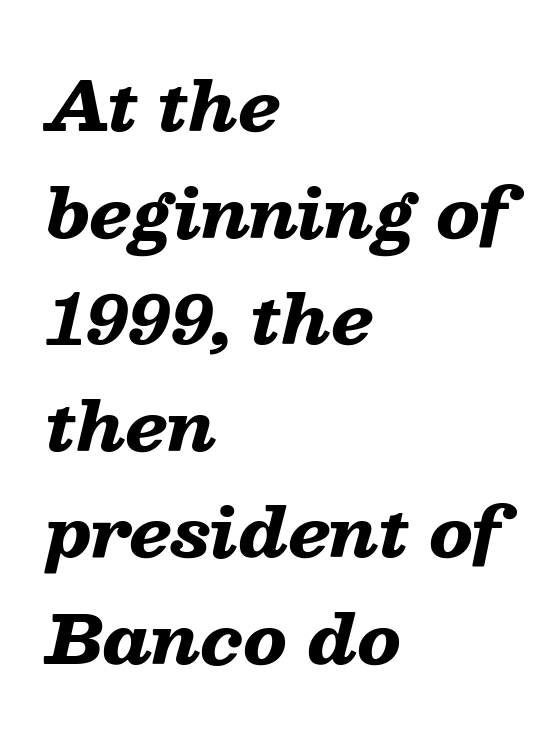
Q: Is the text bold? A: Yes.
Q: Is the text italic (slanted)? A: Yes, it leans right by about 13 degrees.
Q: Is the text underlined? A: No.
Q: How is the paragraph aligned? A: Left-aligned.
Q: Is the spacing between letters normal or unusually wide? A: Normal.
Q: Is the spacing between lines tight, normal or loose? A: Normal.
Q: Width (condensed, normal, or wide)? A: Wide.
Q: Stroke contrast? A: Low.
Q: x-height? A: Medium.
Q: Monospaced? A: No.
